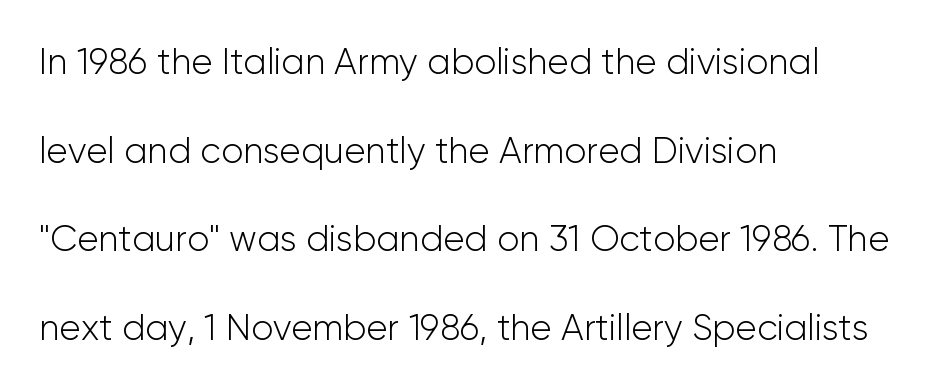
The typeface has the unassuming heft of standard copy or less. Designer's note — italics off, roman on. The compositor pushed each line to the left boundary. The typeface chosen for these lines omits serifs. Caption: standard tracking, unaltered.
